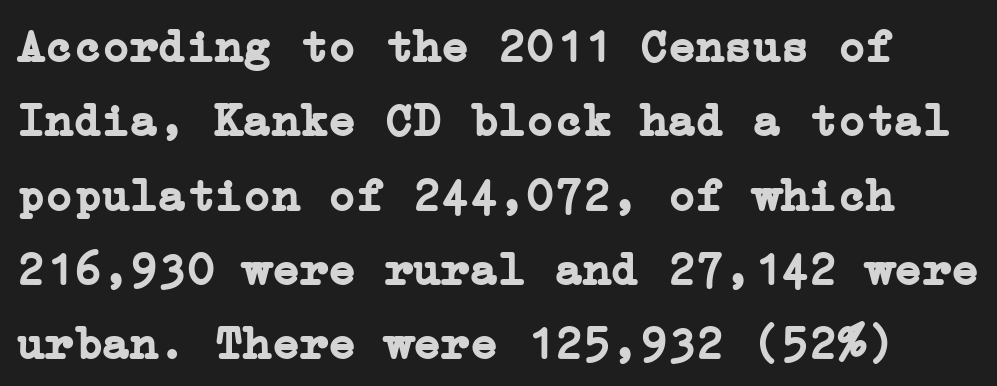
If you measured baseline to baseline, you'd find a middling distance. Observe the serifs anchoring each vertical stroke in this sample. Honestly, the letter spacing is just normal — you wouldn't notice it. The letters are bold, with thick, heavy strokes. Check the space under the baseline: it is left empty.
